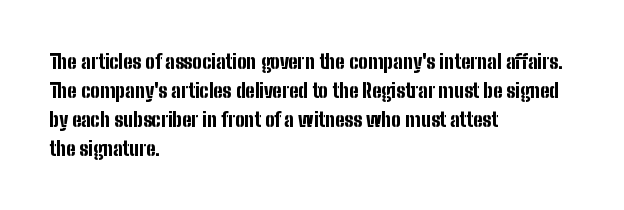
The image shows 20 px bold type, upright; set left-aligned, normal line spacing (1.45x), normal letter spacing, not underlined.
